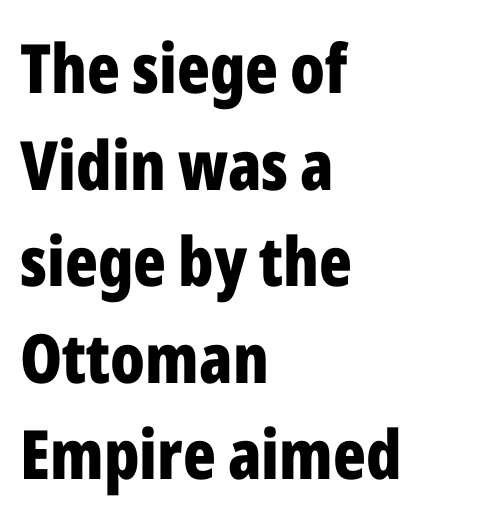
Stroke terminals: plain, sans-serif. Compared with typical paragraphs, the rows here are spaced about the same. Caption: bold face, heavy strokes. Varying glyph widths throughout — classic text-font behaviour.
